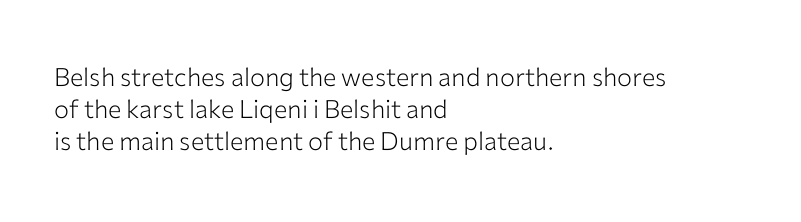
These lines keep a tight, regular rhythm from letter to letter. This sample is left-justified, so line endings fall wherever the words run out. The space between consecutive lines is moderate. Do the letters lean? They stand straight. The passage shown is not underscored anywhere. Stems and bowls with no extra thickness — not bold.
